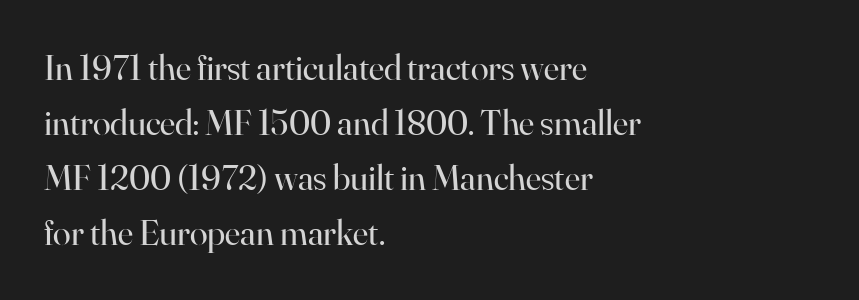
The image shows 36 px regular-weight serif type, upright; set left-aligned, normal line spacing (1.53x), normal letter spacing, not underlined; high stroke contrast and a small x-height.
